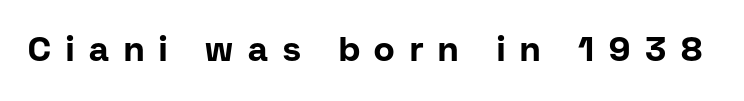
The image shows 34 px bold sans-serif type, upright; set unusually wide letter spacing (+0.44 em), not underlined; low stroke contrast and a medium x-height.
